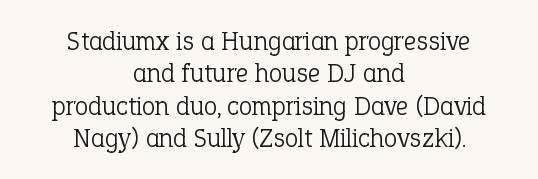
Q: Is the text bold? A: No.
Q: Is the text italic (slanted)? A: No, it is upright.
Q: Is the text underlined? A: No.
Q: How is the paragraph aligned? A: Centered.
Q: Is the spacing between letters normal or unusually wide? A: Normal.
